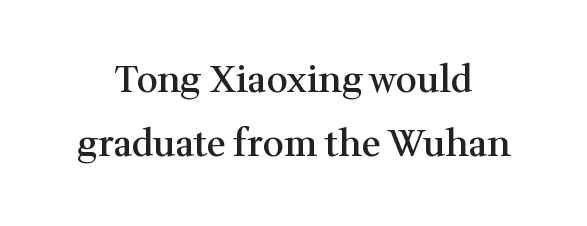
Q: Is the text bold? A: Semi-bold.
Q: Is the text italic (slanted)? A: No, it is upright.
Q: Is the typeface a serif or a sans-serif typeface? A: Serif.
Q: Is the text underlined? A: No.
Q: Is the spacing between letters normal or unusually wide? A: Normal.
Q: Width (condensed, normal, or wide)? A: Normal.
Q: Stroke contrast? A: Medium.
Q: x-height? A: Medium.
Q: Monospaced? A: No.
